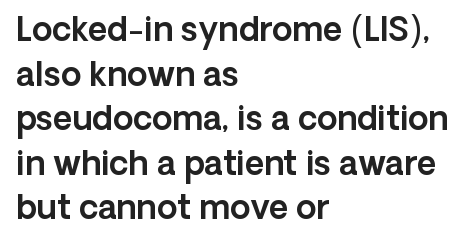
The image shows 33 px sans-serif type, upright; set left-aligned, normal line spacing (1.35x), normal letter spacing, not underlined; a medium x-height.
